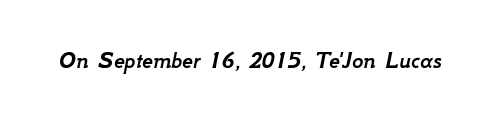
The image shows 24 px text type, italic (leaning right); set normal letter spacing, not underlined.
